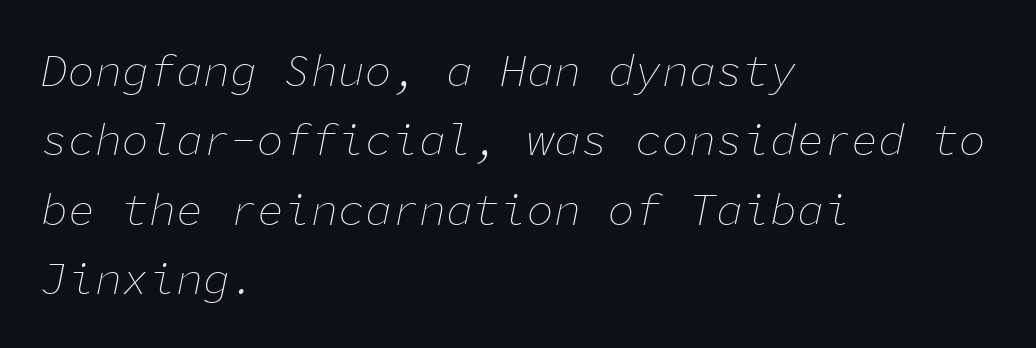
Q: Is the text bold? A: No.
Q: Is the text italic (slanted)? A: Yes, it leans right by about 11 degrees.
Q: Is the text underlined? A: No.
Q: How is the paragraph aligned? A: Left-aligned.
Q: Is the spacing between letters normal or unusually wide? A: Normal.
Q: Is the spacing between lines tight, normal or loose? A: Normal.
Q: Width (condensed, normal, or wide)? A: Normal.
Q: Stroke contrast? A: Low.
Q: x-height? A: Medium.
Q: Monospaced? A: Yes.
